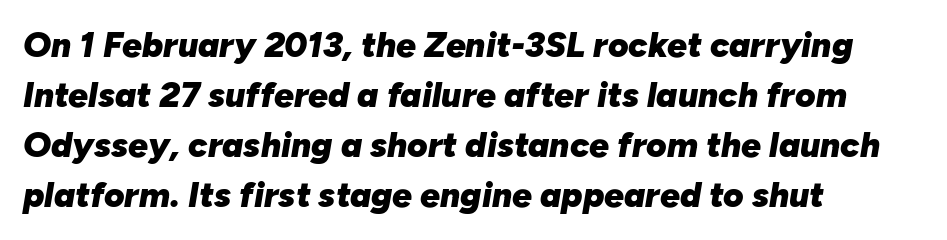
Q: Is the text bold? A: Yes.
Q: Is the text italic (slanted)? A: Yes, it leans right by about 10 degrees.
Q: Is the text underlined? A: No.
Q: How is the paragraph aligned? A: Left-aligned.
Q: Is the spacing between letters normal or unusually wide? A: Normal.
Q: Is the spacing between lines tight, normal or loose? A: Normal.
Q: Width (condensed, normal, or wide)? A: Normal.
Q: Stroke contrast? A: Low.
Q: x-height? A: Medium.
Q: Monospaced? A: No.
